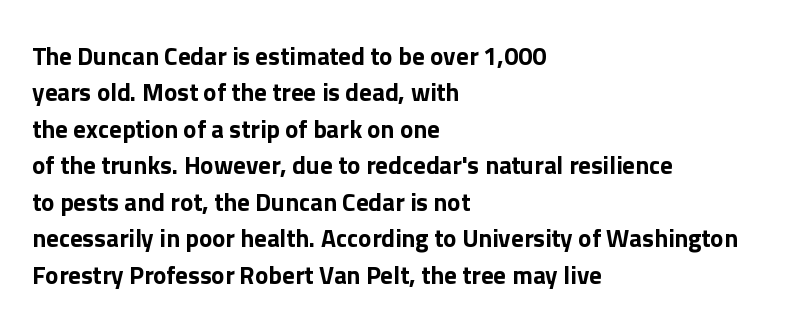
{"italic": "no", "underline": "no", "align": "left", "line_spacing": "normal", "line_spacing_ratio": 1.46, "letter_spacing": "normal", "letter_spacing_em": 0.0, "glyph_px": 25}
